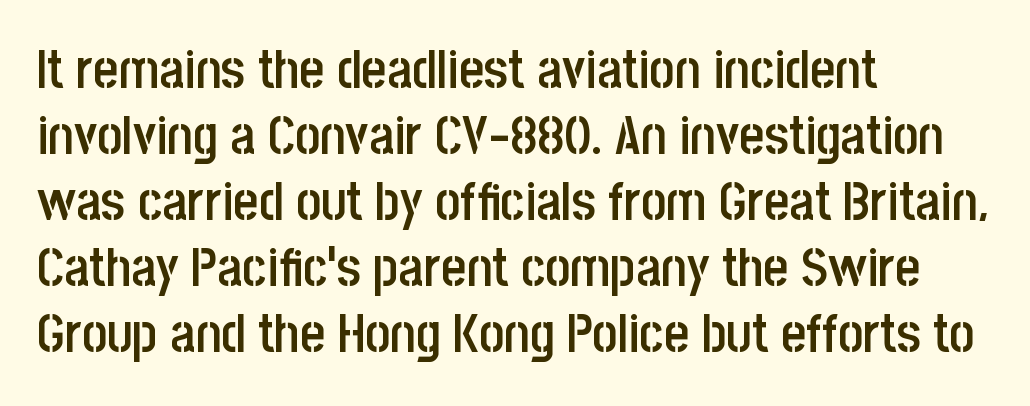
{"serif": "no", "italic": "no", "bold": "semi", "weight": "semibold", "width": "condensed", "stroke_contrast": "low", "x_height": "large", "monospaced": "no", "underline": "no", "align": "left", "line_spacing_ratio": 1.22, "letter_spacing": "normal", "letter_spacing_em": 0.0, "glyph_px": 54}
